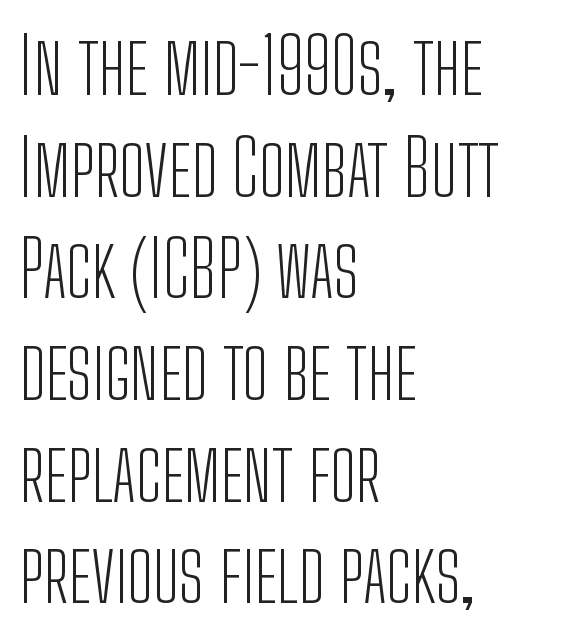
The typography opts for an upright posture over an oblique one. Regular leading. Tracking value appears to be zero — textbook default spacing. Descender tails drop into unmarked territory. Does the copy run flush right? No — it runs flush left.
